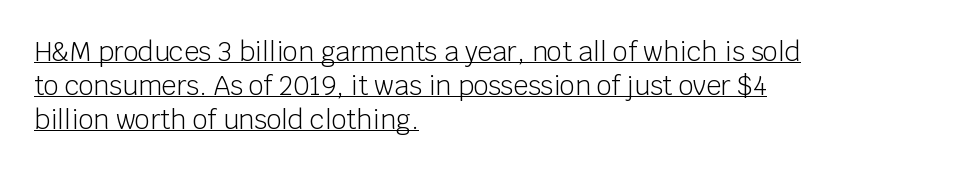
{"italic": "no", "bold": "no", "underline": "yes", "align": "left", "line_spacing": "normal", "line_spacing_ratio": 1.3, "letter_spacing": "normal", "letter_spacing_em": 0.0, "glyph_px": 26}
